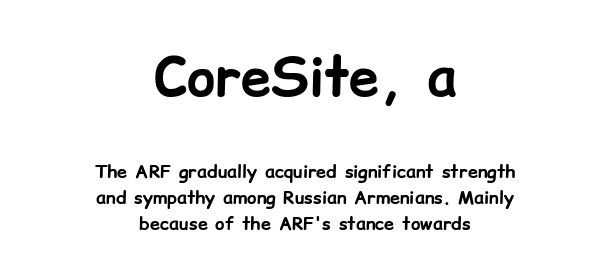
{"serif": "no", "italic": "no", "bold": "yes", "weight": "bold", "width": "normal", "stroke_contrast": "low", "x_height": "medium", "monospaced": "no", "underline": "no", "align": "center", "line_spacing": "normal", "line_spacing_ratio": 1.43, "letter_spacing": "normal", "letter_spacing_em": 0.0, "larger_block": "first", "size_ratio": 3.0, "glyph_px": 54}
